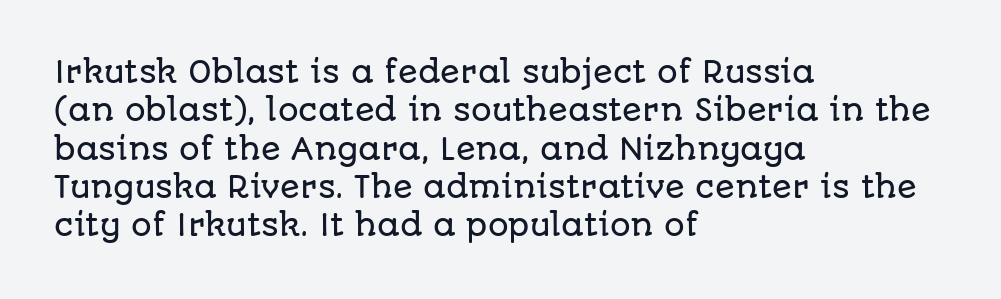
A student would call this left alignment; a typographer would say flush left, rag right. Regarding leading, the lines here are spaced in the standard way. Here the glyphs are tracked normally, forming tight word shapes. Nobody drew a line under any word here. Letterform terminals end flat and unadorned throughout the passage.
